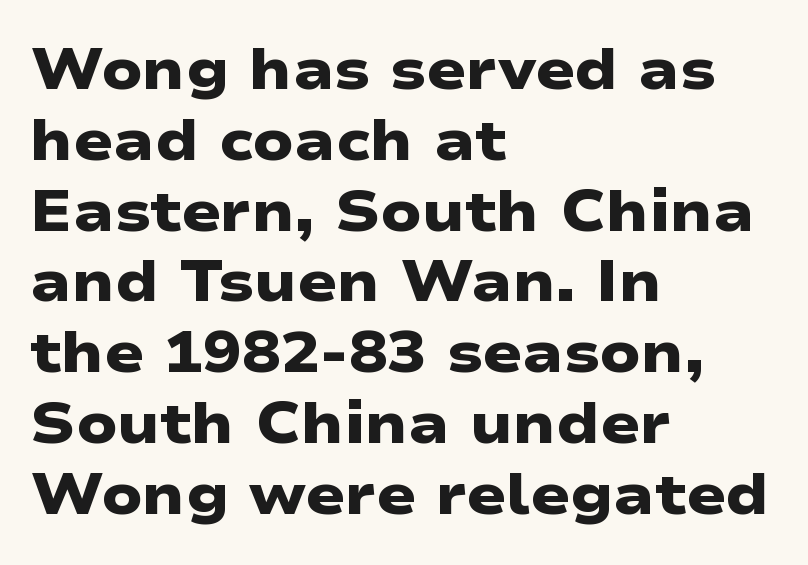
Q: Is the text bold? A: Yes.
Q: Is the typeface a serif or a sans-serif typeface? A: Sans-serif.
Q: Is the text underlined? A: No.
Q: How is the paragraph aligned? A: Left-aligned.
Q: Is the spacing between letters normal or unusually wide? A: Normal.
Q: Width (condensed, normal, or wide)? A: Wide.
Q: Stroke contrast? A: Low.
Q: x-height? A: Medium.
Q: Monospaced? A: No.
